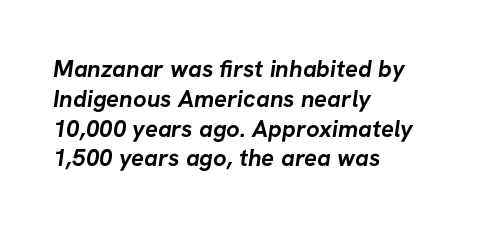
The image shows 24 px bold type; set left-aligned, line spacing 1.24x, normal letter spacing, not underlined.
